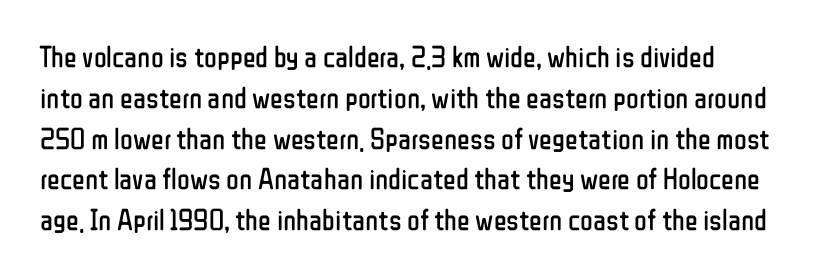
Q: Is the text bold? A: No.
Q: Is the text italic (slanted)? A: No, it is upright.
Q: Is the typeface a serif or a sans-serif typeface? A: Sans-serif.
Q: Is the text underlined? A: No.
Q: Is the spacing between letters normal or unusually wide? A: Normal.
Q: Is the spacing between lines tight, normal or loose? A: Normal.
Q: Width (condensed, normal, or wide)? A: Condensed.
Q: Stroke contrast? A: Low.
Q: x-height? A: Medium.
Q: Monospaced? A: No.
